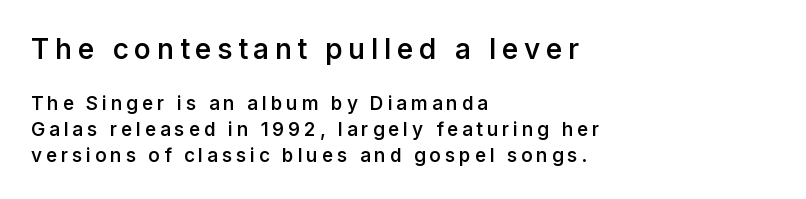
Q: Is the text bold? A: Semi-bold.
Q: Is the text italic (slanted)? A: No, it is upright.
Q: Is the typeface a serif or a sans-serif typeface? A: Sans-serif.
Q: Is the text underlined? A: No.
Q: How is the paragraph aligned? A: Left-aligned.
Q: Is the spacing between letters normal or unusually wide? A: Unusually wide.
Q: Is the spacing between lines tight, normal or loose? A: Normal.
Q: Which block of text is set in a larger size, the first (top) or the second (bottom)? A: The first (top) one.
Q: Width (condensed, normal, or wide)? A: Normal.
Q: Stroke contrast? A: Low.
Q: x-height? A: Medium.
Q: Monospaced? A: No.
